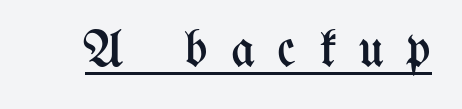
{"italic": "no", "bold": "no", "weight": "regular", "width": "condensed", "stroke_contrast": "medium", "x_height": "medium", "monospaced": "no", "underline": "yes", "letter_spacing": "wide", "letter_spacing_em": 0.44, "glyph_px": 52}
